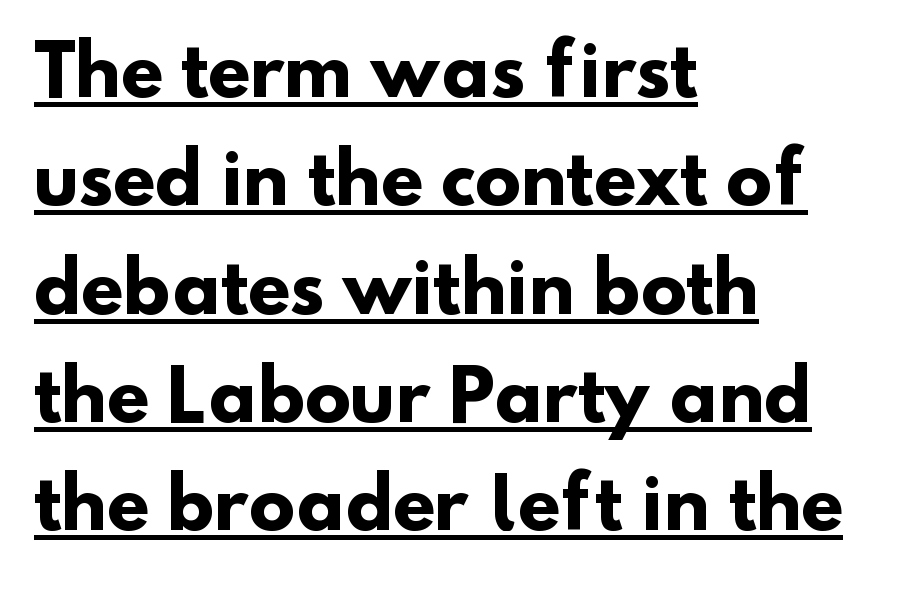
{"serif": "no", "bold": "yes", "weight": "heavy", "width": "normal", "stroke_contrast": "low", "x_height": "small", "monospaced": "no", "underline": "yes", "align": "left", "line_spacing": "normal", "line_spacing_ratio": 1.57, "letter_spacing": "normal", "letter_spacing_em": 0.0, "glyph_px": 69}
